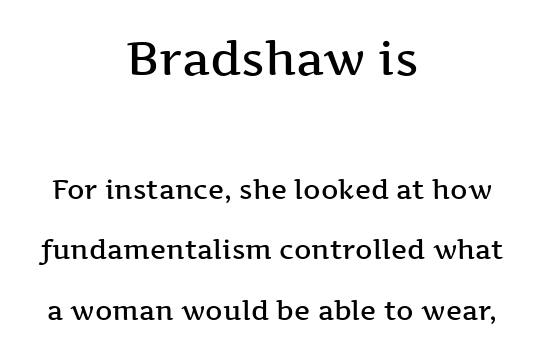
{"serif": "yes", "italic": "no", "bold": "semi", "weight": "semibold", "width": "wide", "stroke_contrast": "medium", "x_height": "medium", "monospaced": "no", "underline": "no", "align": "center", "line_spacing": "loose", "line_spacing_ratio": 2.24, "letter_spacing": "normal", "letter_spacing_em": 0.0, "larger_block": "first", "size_ratio": 1.74, "glyph_px": 47}
